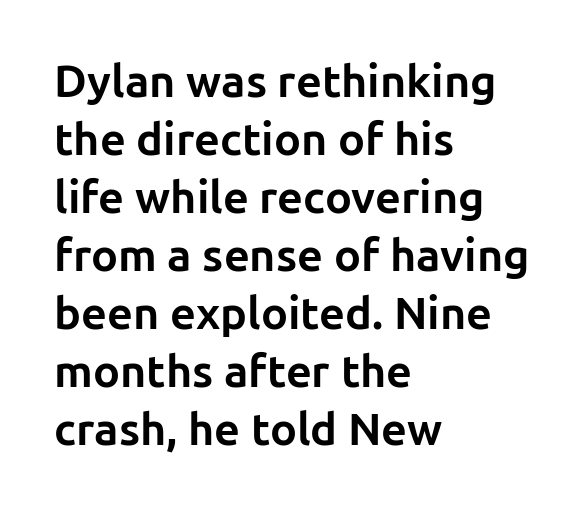
A roman cut, with each character standing at attention. These lines are composed in type without serifs. How are the letters spaced? Ordinarily, with no added tracking. A bare baseline throughout the passage. One-word summary of the alignment: left.
